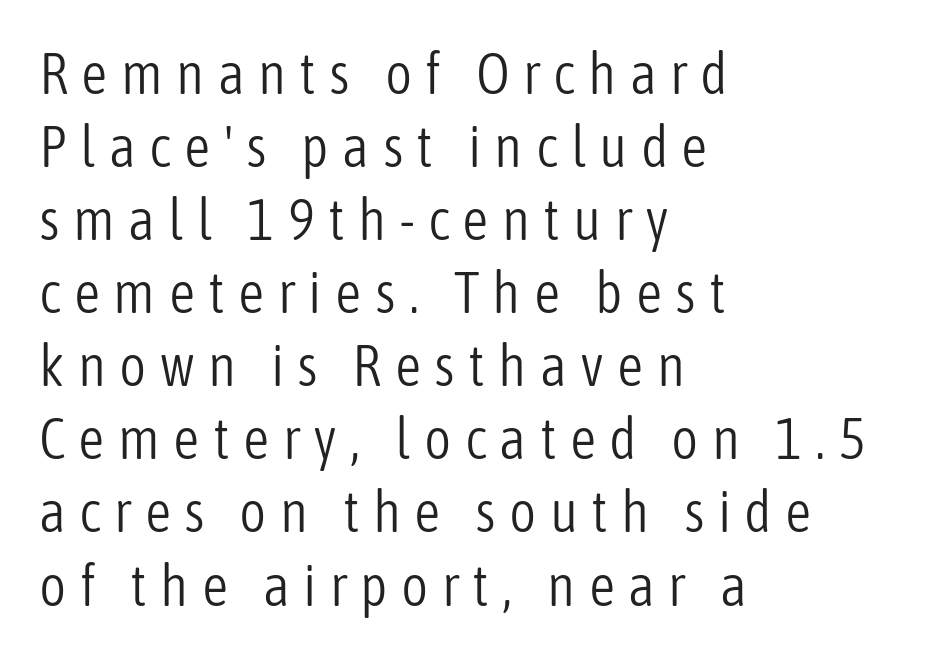
The image shows 58 px light, condensed sans-serif type, upright; set left-aligned, normal line spacing (1.26x), unusually wide letter spacing (+0.23 em), not underlined; low stroke contrast and a medium x-height.
